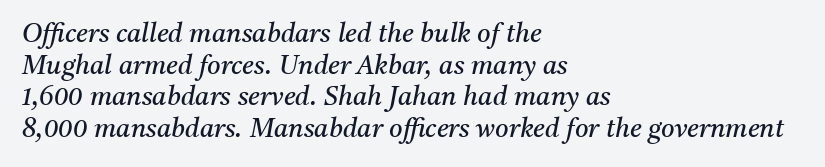
Q: Is the text bold? A: No.
Q: Is the text italic (slanted)? A: Yes, it leans right by about 11 degrees.
Q: Is the text underlined? A: No.
Q: How is the paragraph aligned? A: Left-aligned.
Q: Is the spacing between letters normal or unusually wide? A: Normal.
